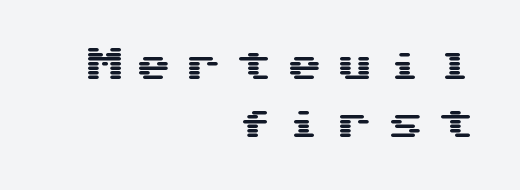
{"serif": "no", "italic": "no", "width": "wide", "stroke_contrast": "medium", "x_height": "medium", "underline": "no", "align": "right", "line_spacing": "normal", "line_spacing_ratio": 1.62, "letter_spacing": "wide", "letter_spacing_em": 0.4, "glyph_px": 36}
